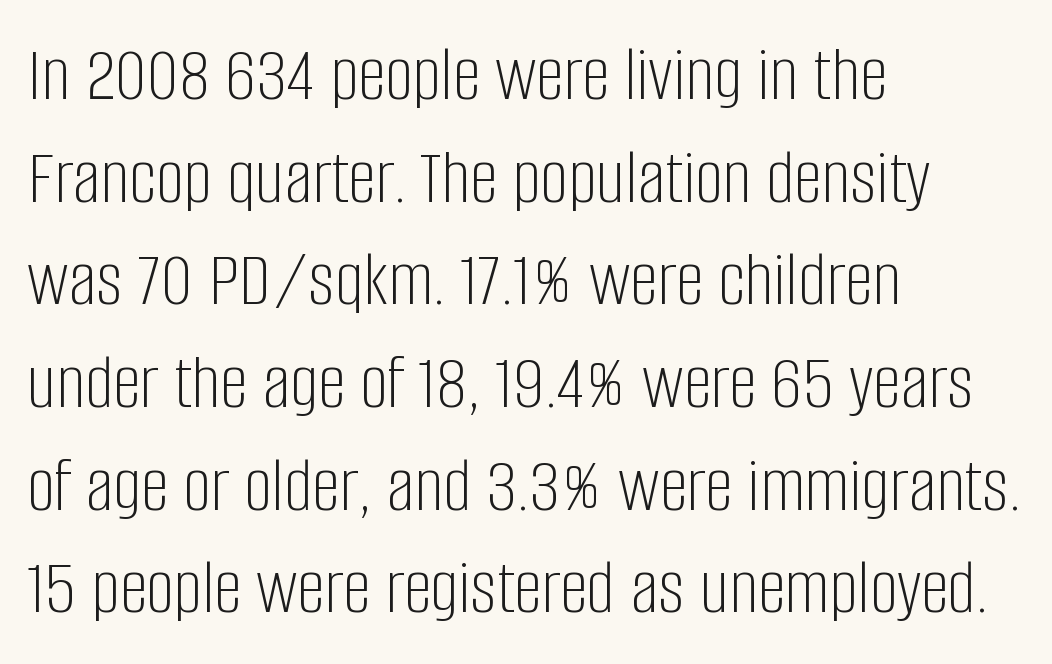
The passage shown is typed in a proportional face where columns would drift. This sample is left-justified, so line endings fall wherever the words run out. Honestly, the letter spacing is just normal — you wouldn't notice it. Successive baselines arrive at the customary interval.
